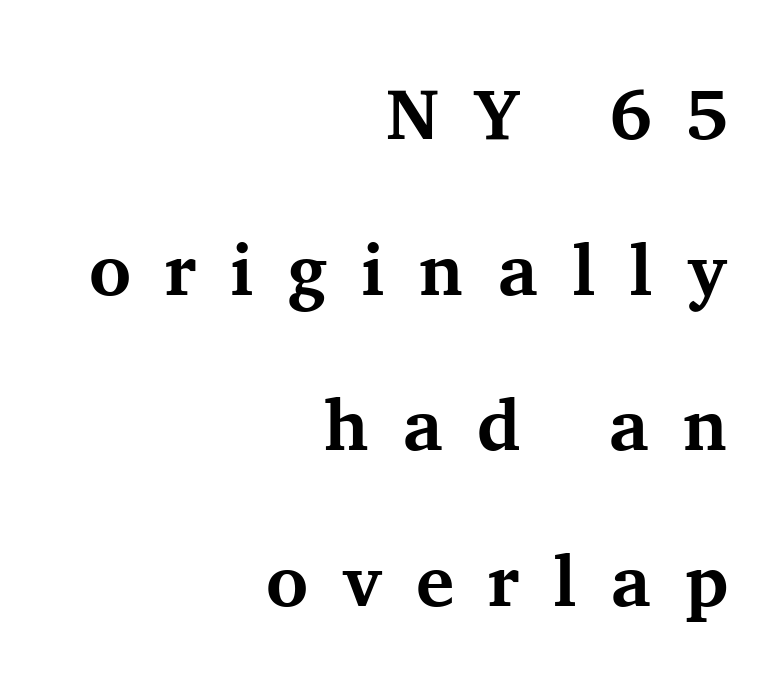
Q: Is the text bold? A: Yes.
Q: Is the text italic (slanted)? A: No, it is upright.
Q: Is the typeface a serif or a sans-serif typeface? A: Serif.
Q: Is the text underlined? A: No.
Q: How is the paragraph aligned? A: Right-aligned.
Q: Is the spacing between letters normal or unusually wide? A: Unusually wide.
Q: Is the spacing between lines tight, normal or loose? A: Loose.
Q: Width (condensed, normal, or wide)? A: Normal.
Q: Stroke contrast? A: Medium.
Q: x-height? A: Medium.
Q: Monospaced? A: No.
